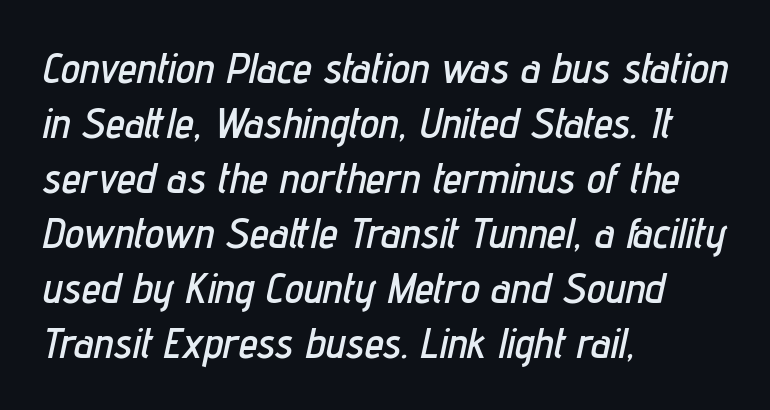
Q: Is the text italic (slanted)? A: Yes, it leans right by about 12 degrees.
Q: Is the text underlined? A: No.
Q: How is the paragraph aligned? A: Left-aligned.
Q: Is the spacing between letters normal or unusually wide? A: Normal.
Q: Is the spacing between lines tight, normal or loose? A: Normal.
Q: Width (condensed, normal, or wide)? A: Condensed.
Q: Stroke contrast? A: Low.
Q: x-height? A: Medium.
Q: Monospaced? A: No.
